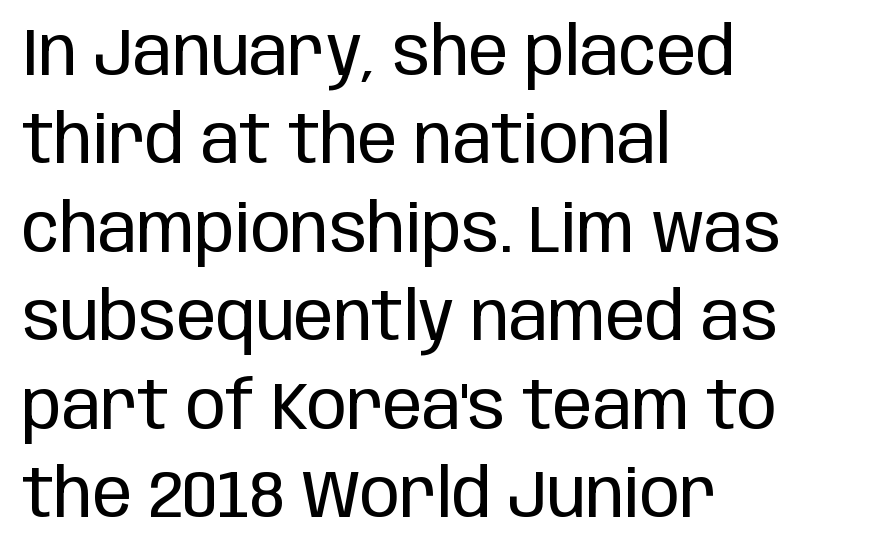
Q: Is the text bold? A: No.
Q: Is the text italic (slanted)? A: No, it is upright.
Q: Is the typeface a serif or a sans-serif typeface? A: Sans-serif.
Q: Is the text underlined? A: No.
Q: How is the paragraph aligned? A: Left-aligned.
Q: Is the spacing between letters normal or unusually wide? A: Normal.
Q: Is the spacing between lines tight, normal or loose? A: Normal.
Q: Width (condensed, normal, or wide)? A: Condensed.
Q: Stroke contrast? A: Low.
Q: x-height? A: Large.
Q: Monospaced? A: No.
